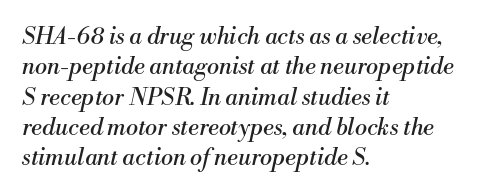
{"italic": "yes", "lean": "right", "slant_degrees": 13, "bold": "no", "underline": "no", "align": "left", "line_spacing": "normal", "line_spacing_ratio": 1.32, "letter_spacing": "normal", "letter_spacing_em": 0.0, "glyph_px": 23}
